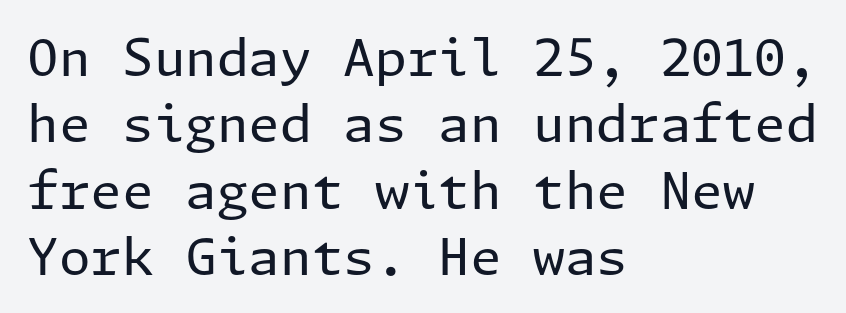
Q: Is the text bold? A: No.
Q: Is the text italic (slanted)? A: No, it is upright.
Q: Is the typeface a serif or a sans-serif typeface? A: Sans-serif.
Q: Is the text underlined? A: No.
Q: How is the paragraph aligned? A: Left-aligned.
Q: Is the spacing between letters normal or unusually wide? A: Normal.
Q: Is the spacing between lines tight, normal or loose? A: Normal.
Q: Width (condensed, normal, or wide)? A: Normal.
Q: Stroke contrast? A: Low.
Q: x-height? A: Medium.
